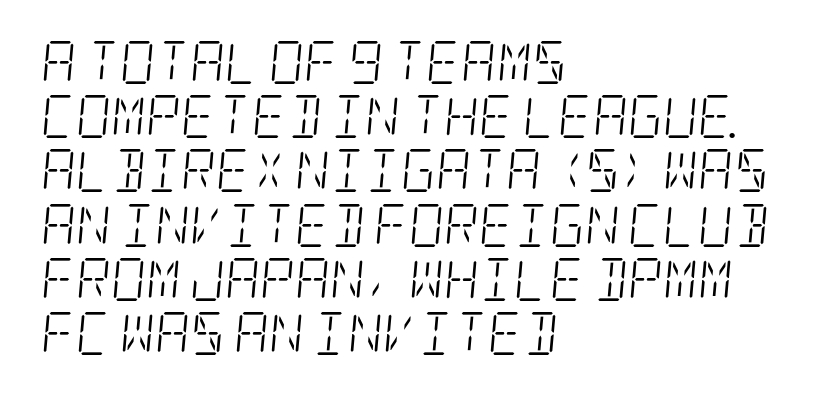
The letters sit at their default tracking, neither squeezed nor spread. The foot of each line stays bare and open. Is this a sans? No — the strokes have serifs. The face used here has a pronounced slope to its letters. Unbolded letterforms with no extra heft.
